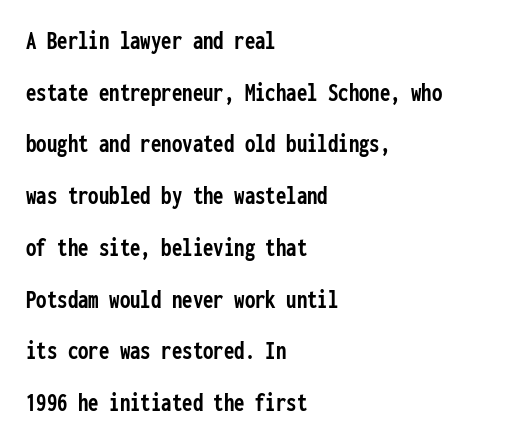
A roman cut, with each character standing at attention. Look at the stroke-to-counter ratio: heavy, a bold. Reading down the block, your eye returns to a fixed left position each line. Short note: letters normally spaced. Honestly, the rows look like they've been pulled way apart.
